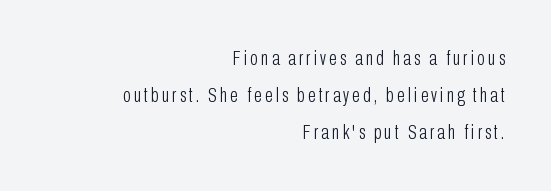
{"italic": "no", "bold": "no", "underline": "no", "align": "right", "line_spacing_ratio": 1.77, "glyph_px": 21}
